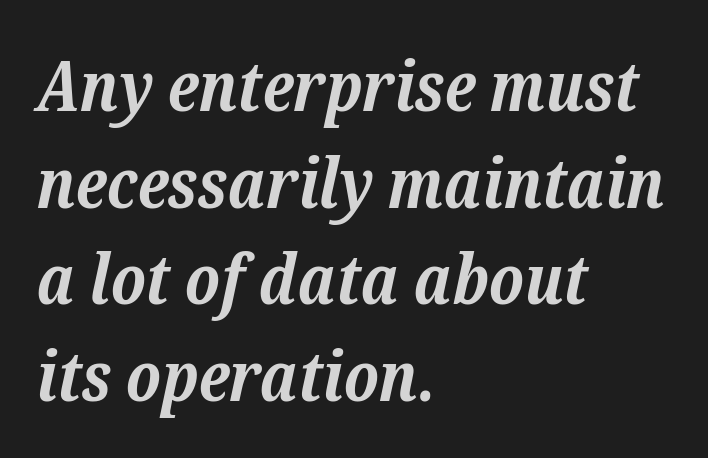
{"serif": "yes", "italic": "yes", "lean": "right", "slant_degrees": 12, "bold": "yes", "weight": "bold", "width": "normal", "stroke_contrast": "low", "x_height": "medium", "monospaced": "no", "underline": "no", "align": "left", "line_spacing": "normal", "line_spacing_ratio": 1.38, "letter_spacing": "normal", "letter_spacing_em": 0.0, "glyph_px": 70}
